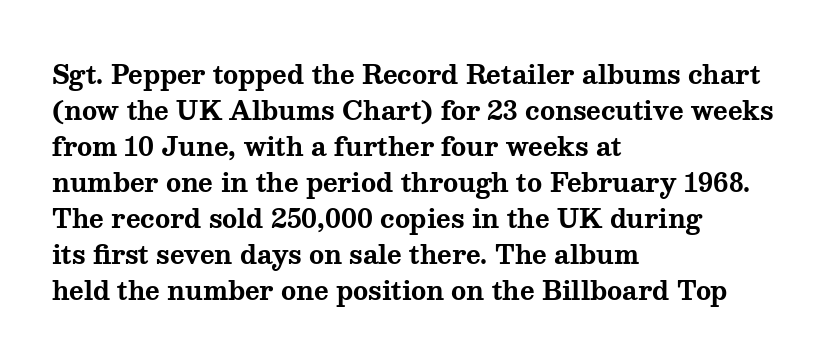
The image shows 25 px bold type, upright; set left-aligned, normal line spacing (1.44x), normal letter spacing, not underlined.
